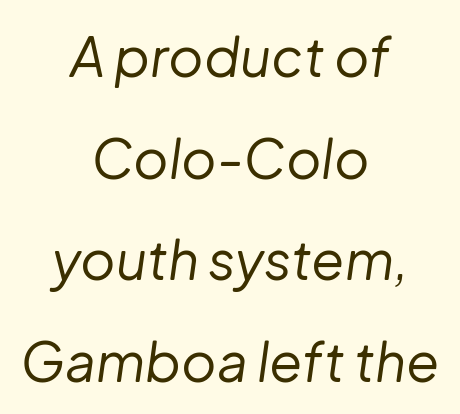
Q: Is the text bold? A: No.
Q: Is the text italic (slanted)? A: Yes, it leans right by about 8 degrees.
Q: Is the text underlined? A: No.
Q: How is the paragraph aligned? A: Centered.
Q: Is the spacing between letters normal or unusually wide? A: Normal.
Q: Width (condensed, normal, or wide)? A: Normal.
Q: Stroke contrast? A: Low.
Q: x-height? A: Medium.
Q: Monospaced? A: No.
